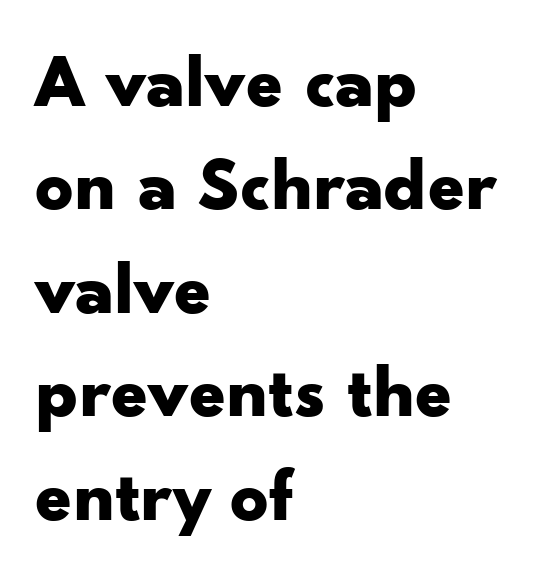
Posture: vertical. Strokes here are thick enough to call this a true bold. Each letter's strokes conclude bluntly, with no projecting serifs. This sample has the flowing, uneven cadence of proportional lettering. Visually the block forms a straight wall on the left and a jagged coastline on the right.
